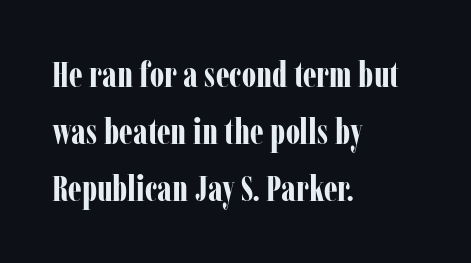
{"serif": "yes", "italic": "no", "bold": "yes", "weight": "bold", "width": "condensed", "stroke_contrast": "low", "x_height": "medium", "monospaced": "no", "underline": "no", "align": "left", "line_spacing": "normal", "line_spacing_ratio": 1.59, "letter_spacing": "normal", "letter_spacing_em": 0.0, "glyph_px": 36}
